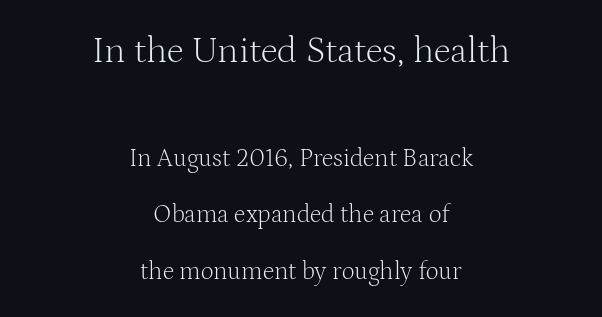
Descenders hang freely into open space. Visually, the top section dominates because its glyphs are scaled up. The lines in this sample share a center point and differ in where they start and stop. Characters follow at the spacing the type designer built in. Interline gaps are noticeably wide in this sample.
